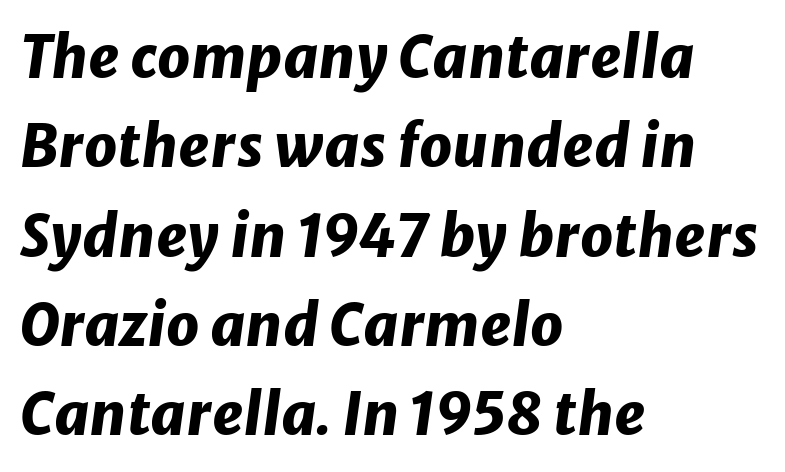
Q: Is the text bold? A: Yes.
Q: Is the text italic (slanted)? A: Yes, it leans right by about 8 degrees.
Q: Is the text underlined? A: No.
Q: How is the paragraph aligned? A: Left-aligned.
Q: Is the spacing between letters normal or unusually wide? A: Normal.
Q: Is the spacing between lines tight, normal or loose? A: Normal.
Q: Width (condensed, normal, or wide)? A: Normal.
Q: Stroke contrast? A: Low.
Q: x-height? A: Medium.
Q: Monospaced? A: No.
